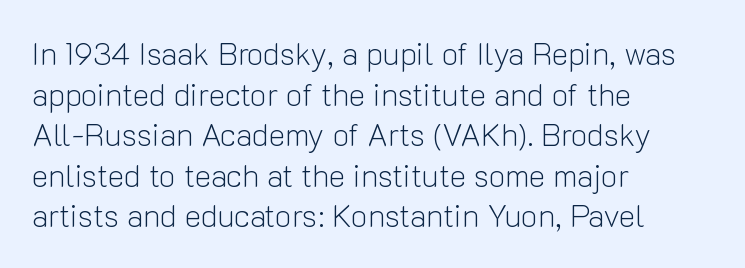
Q: Is the text bold? A: No.
Q: Is the text italic (slanted)? A: No, it is upright.
Q: Is the typeface a serif or a sans-serif typeface? A: Sans-serif.
Q: Is the text underlined? A: No.
Q: How is the paragraph aligned? A: Left-aligned.
Q: Is the spacing between letters normal or unusually wide? A: Normal.
Q: Is the spacing between lines tight, normal or loose? A: Normal.
Q: Width (condensed, normal, or wide)? A: Normal.
Q: Stroke contrast? A: Low.
Q: x-height? A: Medium.
Q: Monospaced? A: No.
